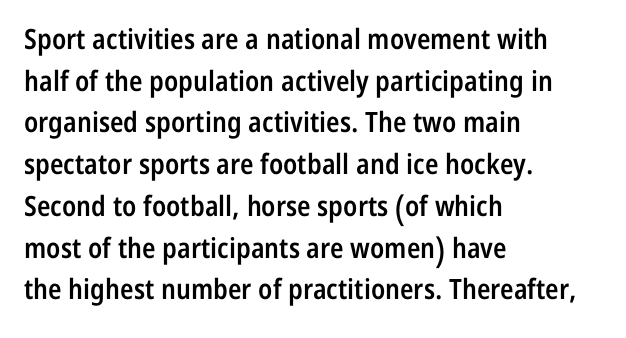
Italic? Not at all — the glyphs are vertical. There is no visible air inserted between adjacent glyphs. The leading is moderate, giving the passage an even texture. Honestly, there is no underline to notice here at all.
